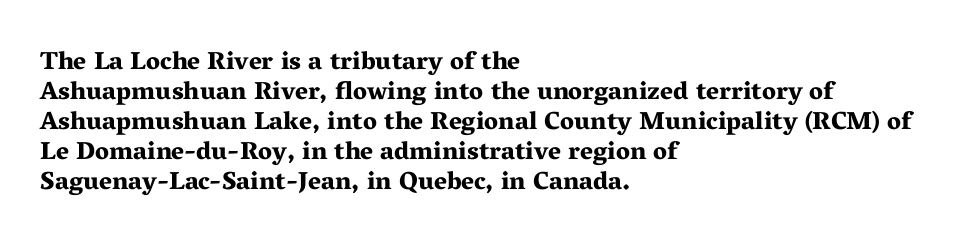
Default kerning and tracking; the words read as compact shapes. The letters stand upright; this is a roman face. Pretty heavy lettering here — definitely bold. The words here are not underlined.
